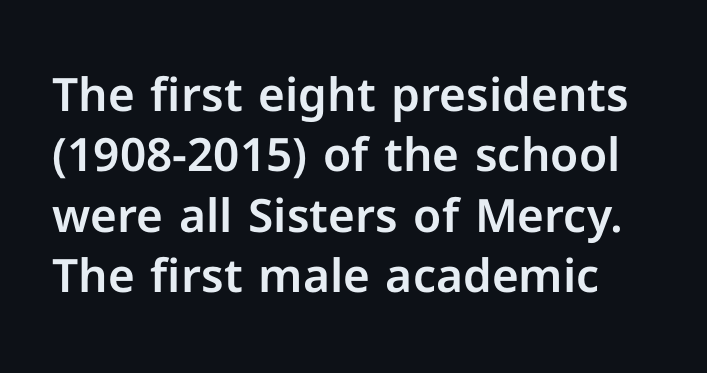
{"serif": "no", "italic": "no", "width": "normal", "stroke_contrast": "low", "x_height": "medium", "monospaced": "no", "underline": "no", "line_spacing": "normal", "line_spacing_ratio": 1.31, "letter_spacing": "normal", "letter_spacing_em": 0.0, "glyph_px": 46}
